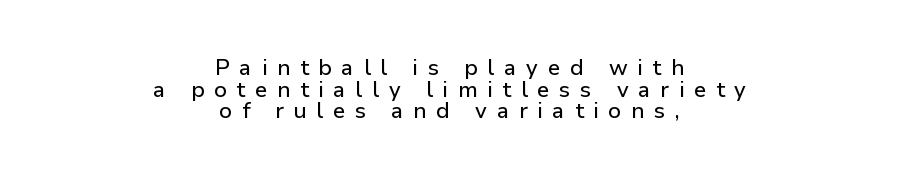
Q: Is the text italic (slanted)? A: No, it is upright.
Q: Is the text underlined? A: No.
Q: How is the paragraph aligned? A: Centered.
Q: Is the spacing between letters normal or unusually wide? A: Unusually wide.
Q: Is the spacing between lines tight, normal or loose? A: Tight.
